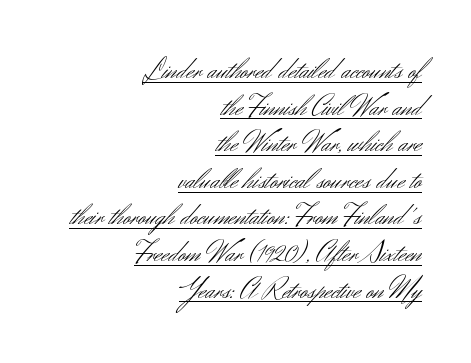
The image shows 30 px light sans-serif type; set right-aligned, line spacing 1.22x, normal letter spacing, underlined; medium stroke contrast and a small x-height.
